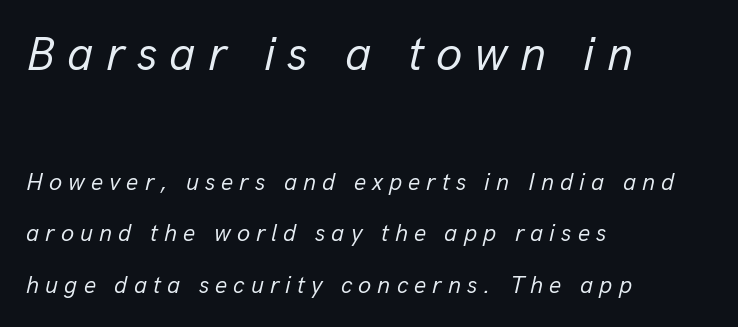
Q: Is the text bold? A: No.
Q: Is the text italic (slanted)? A: Yes, it leans right by about 13 degrees.
Q: Is the text underlined? A: No.
Q: How is the paragraph aligned? A: Left-aligned.
Q: Is the spacing between letters normal or unusually wide? A: Unusually wide.
Q: Is the spacing between lines tight, normal or loose? A: Loose.
Q: Which block of text is set in a larger size, the first (top) or the second (bottom)? A: The first (top) one.
Q: Width (condensed, normal, or wide)? A: Normal.
Q: Stroke contrast? A: Low.
Q: x-height? A: Medium.
Q: Monospaced? A: No.
